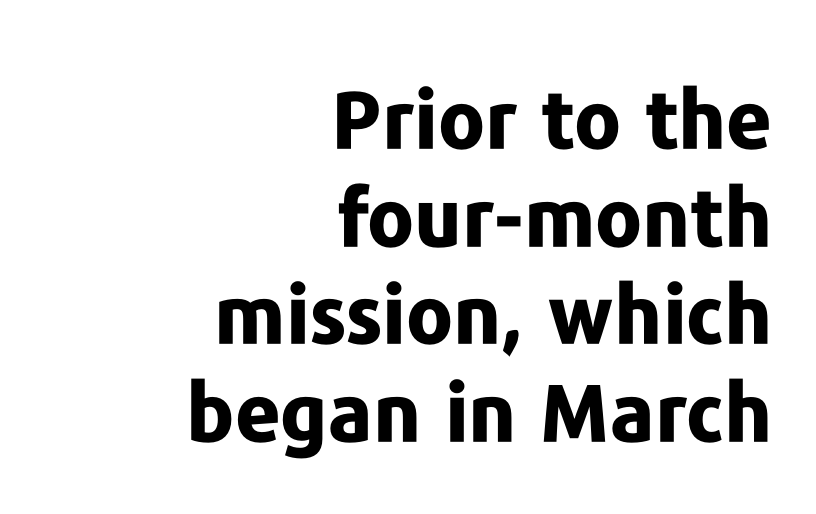
The image shows 80 px bold sans-serif type, upright; set right-aligned, line spacing 1.22x, normal letter spacing, not underlined; low stroke contrast and a medium x-height.
